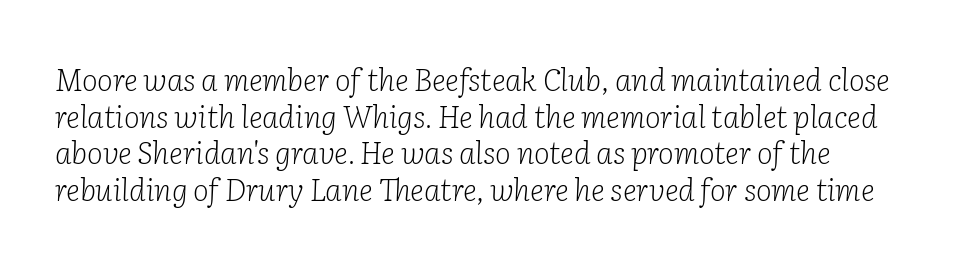
The image shows 30 px light serif type, italic (leaning right); set line spacing 1.22x, normal letter spacing, not underlined; low stroke contrast and a medium x-height.
